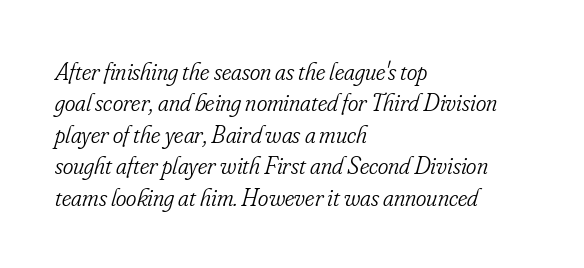
{"italic": "yes", "lean": "right", "slant_degrees": 16, "bold": "no", "underline": "no", "align": "left", "line_spacing": "normal", "line_spacing_ratio": 1.26, "letter_spacing": "normal", "letter_spacing_em": 0.0, "glyph_px": 25}
